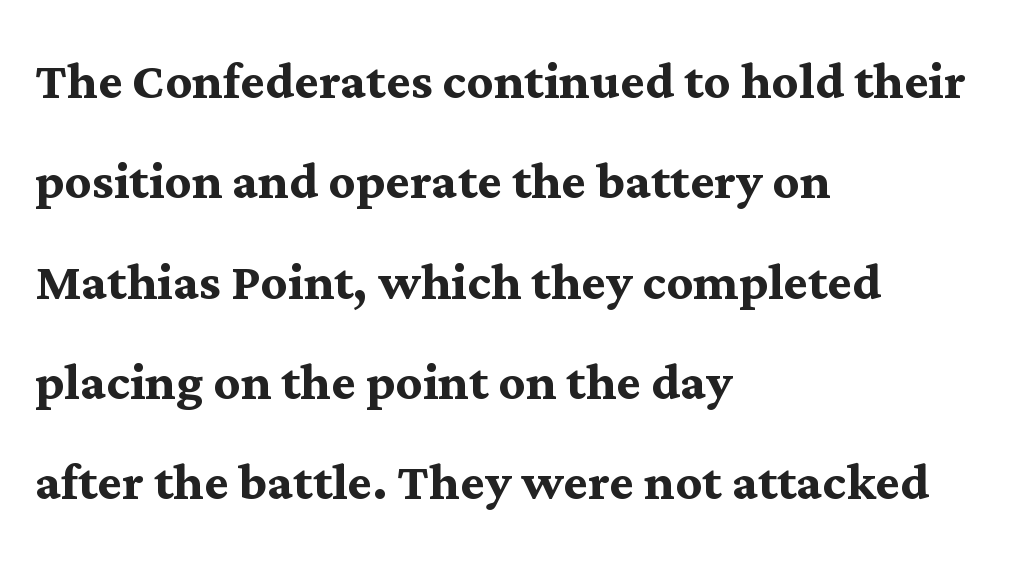
{"serif": "yes", "italic": "no", "bold": "yes", "weight": "semibold", "width": "normal", "stroke_contrast": "medium", "x_height": "medium", "monospaced": "no", "underline": "no", "align": "left", "line_spacing": "normal", "line_spacing_ratio": 1.52, "letter_spacing": "normal", "letter_spacing_em": 0.0, "glyph_px": 66}
